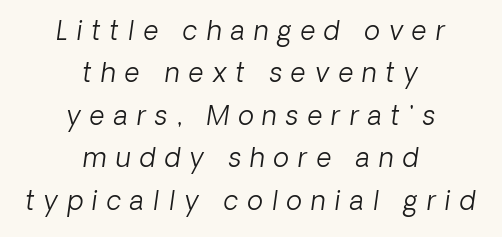
The foot of each line stays bare and open. Inter-character spacing is expanded well beyond the font's built-in metrics. The typesetter chose a symmetrical, centered arrangement here. Normally led — the rows are evenly, conventionally spaced. No heavy texture on the line: the type isn't bold. The font's italic variant was chosen for this text.
